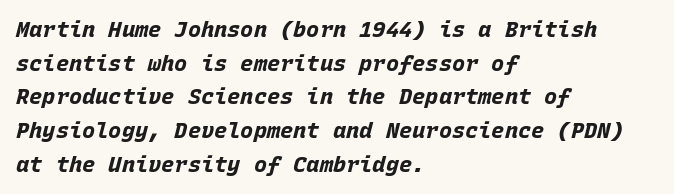
{"italic": "yes", "lean": "right", "slant_degrees": 15, "bold": "yes", "underline": "no", "align": "left", "line_spacing": "normal", "line_spacing_ratio": 1.53, "letter_spacing": "normal", "letter_spacing_em": 0.0, "glyph_px": 22}
